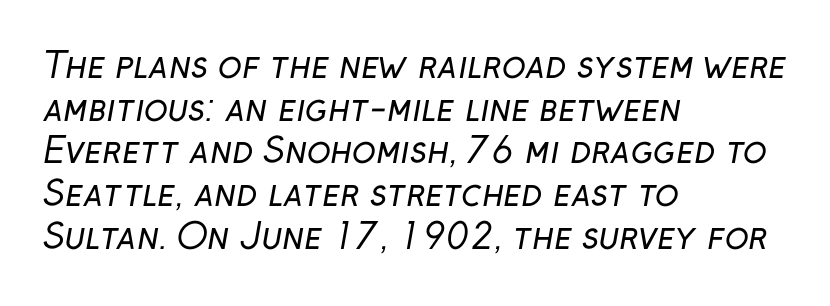
{"serif": "no", "bold": "no", "weight": "regular", "width": "normal", "stroke_contrast": "low", "x_height": "medium", "monospaced": "no", "underline": "no", "align": "left", "line_spacing_ratio": 1.22, "letter_spacing": "normal", "letter_spacing_em": 0.0, "glyph_px": 35}
